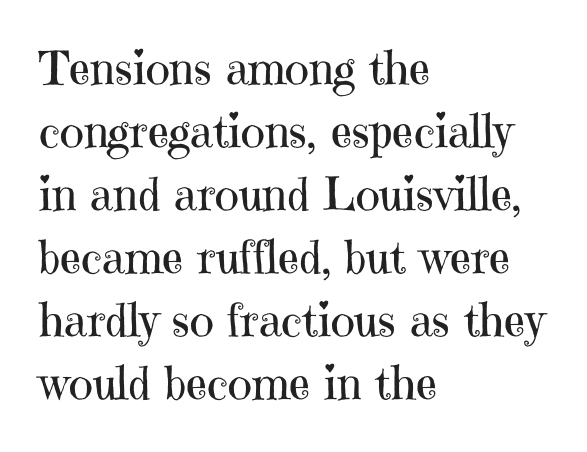
Q: Is the text bold? A: No.
Q: Is the text italic (slanted)? A: No, it is upright.
Q: Is the typeface a serif or a sans-serif typeface? A: Serif.
Q: Is the text underlined? A: No.
Q: How is the paragraph aligned? A: Left-aligned.
Q: Is the spacing between letters normal or unusually wide? A: Normal.
Q: Is the spacing between lines tight, normal or loose? A: Normal.
Q: Width (condensed, normal, or wide)? A: Normal.
Q: Stroke contrast? A: High.
Q: x-height? A: Medium.
Q: Monospaced? A: No.
